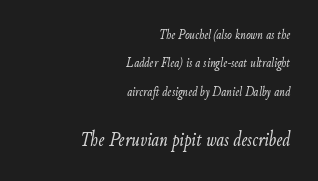
The image shows 21 px text type, italic (leaning right); set right-aligned, loose line spacing (2.03x), normal letter spacing, not underlined; the second (bottom) block is 1.5x larger.
